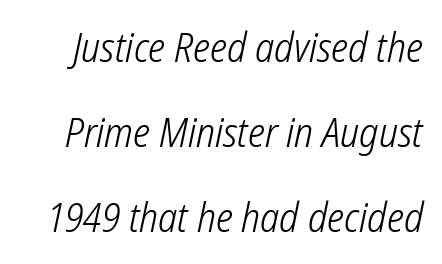
Q: Is the text bold? A: No.
Q: Is the typeface a serif or a sans-serif typeface? A: Sans-serif.
Q: Is the text underlined? A: No.
Q: Is the spacing between letters normal or unusually wide? A: Normal.
Q: Is the spacing between lines tight, normal or loose? A: Loose.
Q: Width (condensed, normal, or wide)? A: Condensed.
Q: Stroke contrast? A: Low.
Q: x-height? A: Medium.
Q: Monospaced? A: No.
